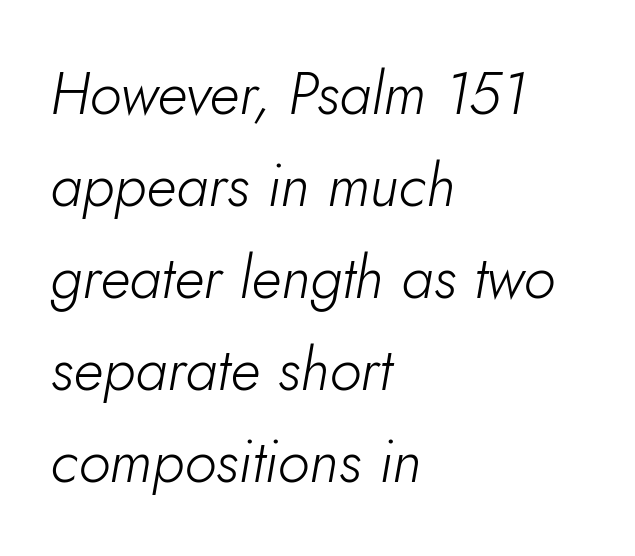
{"italic": "yes", "lean": "right", "slant_degrees": 10, "bold": "no", "weight": "light", "width": "normal", "stroke_contrast": "low", "x_height": "small", "monospaced": "no", "underline": "no", "align": "left", "line_spacing": "normal", "line_spacing_ratio": 1.56, "letter_spacing": "normal", "letter_spacing_em": 0.0, "glyph_px": 59}
